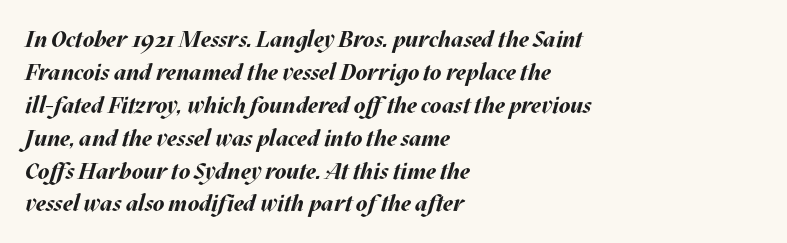
Compared with ordinary roman type, these characters are visibly tilted. Strong, thick strokes mark this as bold type. Only glyphs here, with clear space below each row. Reading down the column, the eye jumps a familiar distance to each next line. Is the block centered? No — it sits flush against the left margin.
